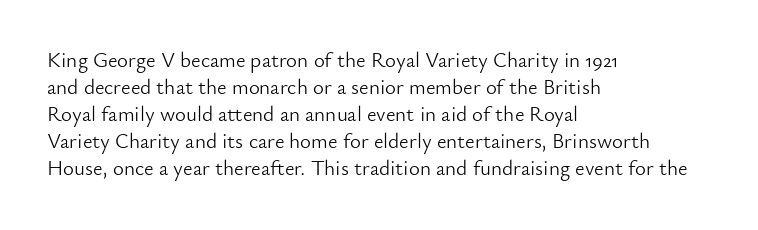
{"italic": "no", "bold": "no", "underline": "no", "align": "left", "line_spacing": "normal", "line_spacing_ratio": 1.29, "letter_spacing": "normal", "letter_spacing_em": 0.0, "glyph_px": 21}
